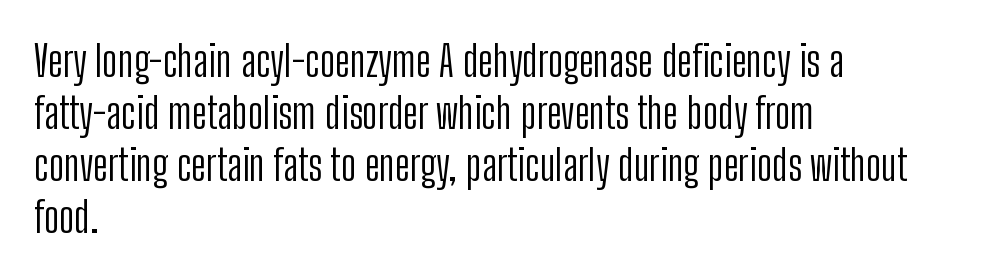
Is this a fixed-width face? No — the glyphs have proportional, varying widths. No italicization has been applied; the sample stays upright. The face used here is a sans, in the tradition of grotesques and geometrics. Does the copy run flush right? No — it runs flush left.
